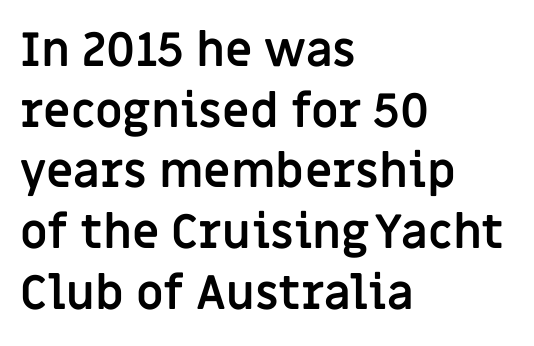
Q: Is the text bold? A: Yes.
Q: Is the text italic (slanted)? A: No, it is upright.
Q: Is the typeface a serif or a sans-serif typeface? A: Sans-serif.
Q: Is the text underlined? A: No.
Q: How is the paragraph aligned? A: Left-aligned.
Q: Is the spacing between letters normal or unusually wide? A: Normal.
Q: Is the spacing between lines tight, normal or loose? A: Normal.
Q: Width (condensed, normal, or wide)? A: Normal.
Q: Stroke contrast? A: Low.
Q: x-height? A: Large.
Q: Monospaced? A: No.
